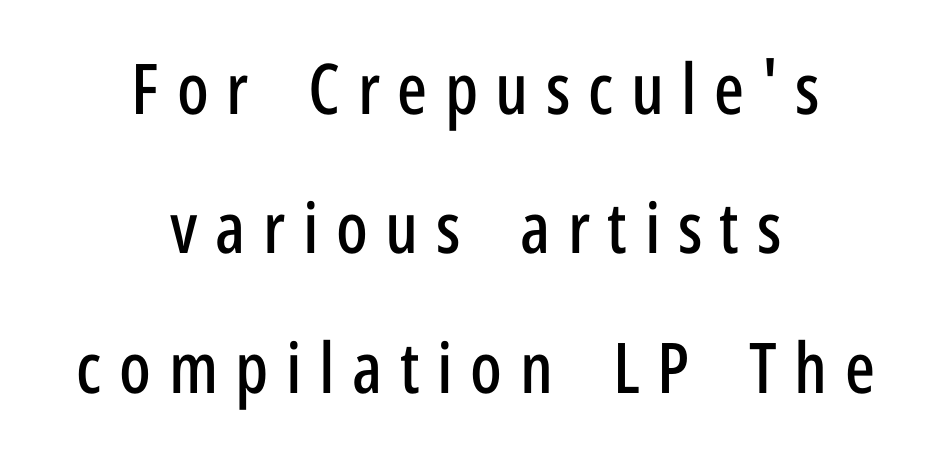
The image shows 70 px condensed sans-serif type, upright; set centered, loose line spacing (1.99x), unusually wide letter spacing (+0.25 em), not underlined; low stroke contrast and a medium x-height.
